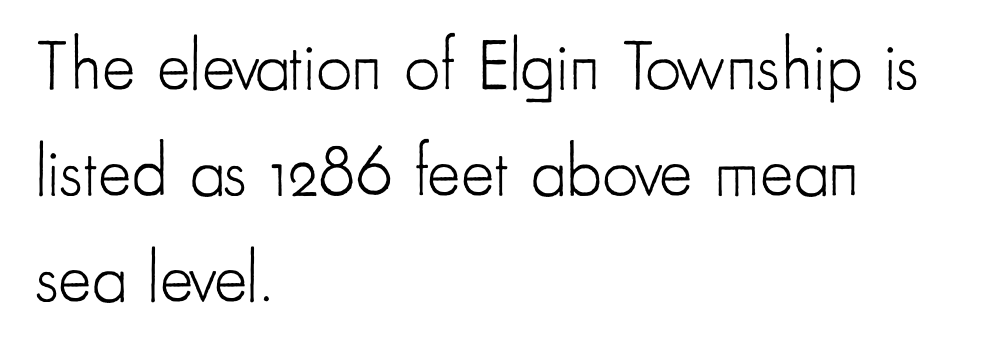
Q: Is the text bold? A: No.
Q: Is the text italic (slanted)? A: No, it is upright.
Q: Is the typeface a serif or a sans-serif typeface? A: Sans-serif.
Q: Is the text underlined? A: No.
Q: How is the paragraph aligned? A: Left-aligned.
Q: Is the spacing between letters normal or unusually wide? A: Normal.
Q: Is the spacing between lines tight, normal or loose? A: Normal.
Q: Width (condensed, normal, or wide)? A: Condensed.
Q: Stroke contrast? A: Low.
Q: x-height? A: Small.
Q: Monospaced? A: No.
